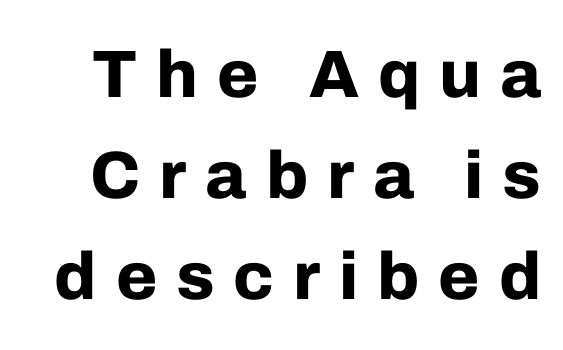
Q: Is the text bold? A: Yes.
Q: Is the text italic (slanted)? A: No, it is upright.
Q: Is the typeface a serif or a sans-serif typeface? A: Sans-serif.
Q: Is the text underlined? A: No.
Q: Is the spacing between letters normal or unusually wide? A: Unusually wide.
Q: Is the spacing between lines tight, normal or loose? A: Normal.
Q: Width (condensed, normal, or wide)? A: Normal.
Q: Stroke contrast? A: Low.
Q: x-height? A: Medium.
Q: Monospaced? A: No.
